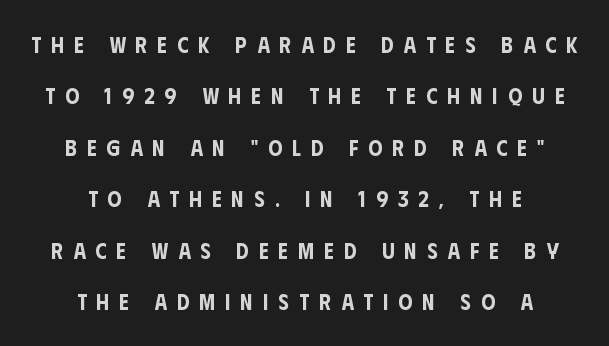
Vertical spacing — loose. Words appear elongated and porous because spacing is wide. Vertical strokes here are truly vertical. Plain, unruled lines of type.
